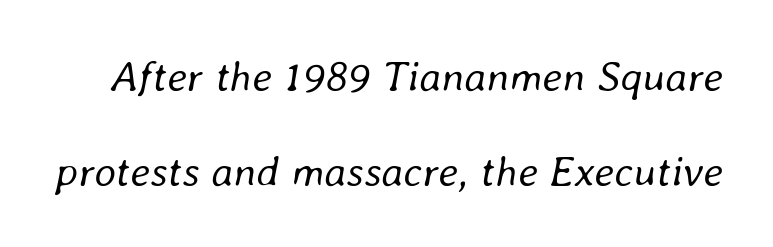
{"italic": "yes", "lean": "right", "slant_degrees": 8, "bold": "no", "weight": "regular", "width": "normal", "stroke_contrast": "low", "x_height": "medium", "monospaced": "no", "underline": "no", "line_spacing": "loose", "line_spacing_ratio": 2.2, "letter_spacing": "normal", "letter_spacing_em": 0.0, "glyph_px": 43}
